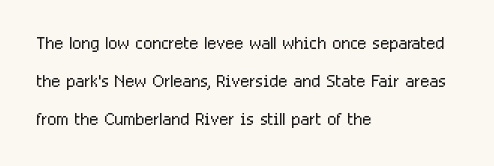
The image shows 24 px text type, upright; set left-aligned, normal line spacing (1.59x), normal letter spacing, not underlined.
